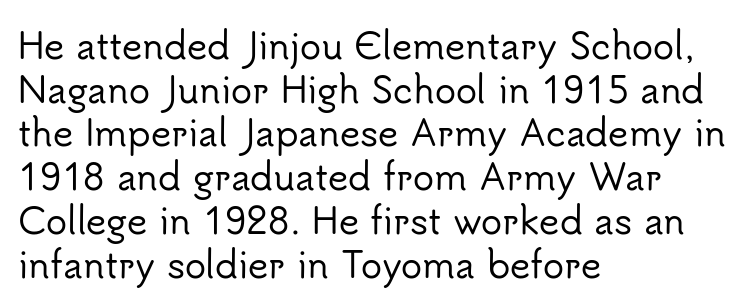
{"serif": "no", "italic": "no", "width": "normal", "stroke_contrast": "low", "x_height": "small", "monospaced": "no", "underline": "no", "align": "left", "line_spacing": "normal", "line_spacing_ratio": 1.25, "letter_spacing": "normal", "letter_spacing_em": 0.0, "glyph_px": 35}
